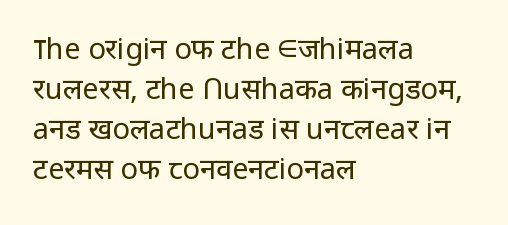
{"serif": "no", "italic": "no", "bold": "no", "weight": "regular", "width": "normal", "stroke_contrast": "low", "x_height": "medium", "monospaced": "no", "underline": "no", "align": "left", "line_spacing": "normal", "line_spacing_ratio": 1.38, "letter_spacing": "normal", "letter_spacing_em": 0.0, "glyph_px": 29}
